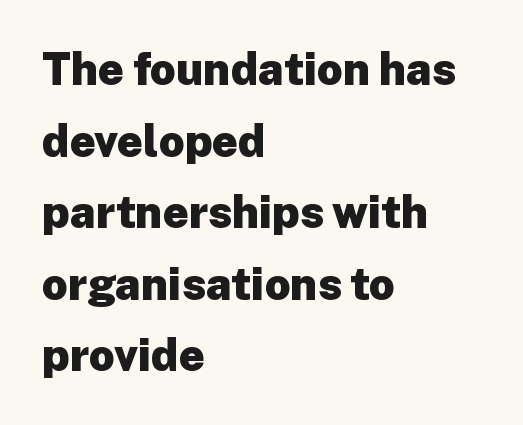
Q: Is the text bold? A: Yes.
Q: Is the text italic (slanted)? A: No, it is upright.
Q: Is the typeface a serif or a sans-serif typeface? A: Sans-serif.
Q: Is the text underlined? A: No.
Q: How is the paragraph aligned? A: Left-aligned.
Q: Is the spacing between letters normal or unusually wide? A: Normal.
Q: Is the spacing between lines tight, normal or loose? A: Normal.
Q: Width (condensed, normal, or wide)? A: Normal.
Q: Stroke contrast? A: Low.
Q: x-height? A: Medium.
Q: Monospaced? A: No.
